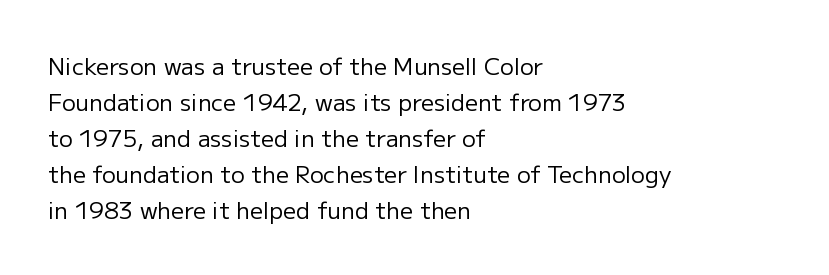
Nothing unusual about the tracking: characters are spaced as the font intends. The typesetter chose a ragged-right arrangement here. Vertical strokes here are truly vertical. In terms of leading, this rendering sits right in the middle.
